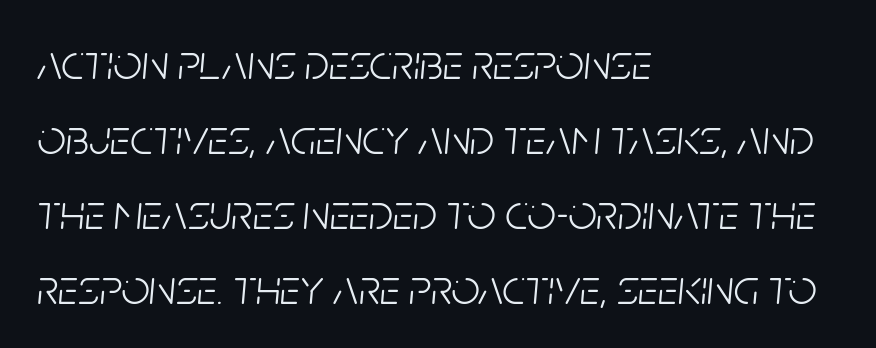
The image shows 50 px light, condensed type, italic (leaning right); set left-aligned, normal line spacing (1.5x), normal letter spacing, not underlined; low stroke contrast and a large x-height.
